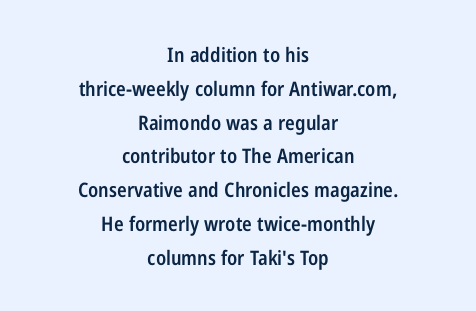
{"italic": "no", "bold": "semi", "underline": "no", "align": "center", "line_spacing": "normal", "line_spacing_ratio": 1.69, "letter_spacing": "normal", "letter_spacing_em": 0.0, "glyph_px": 20}
